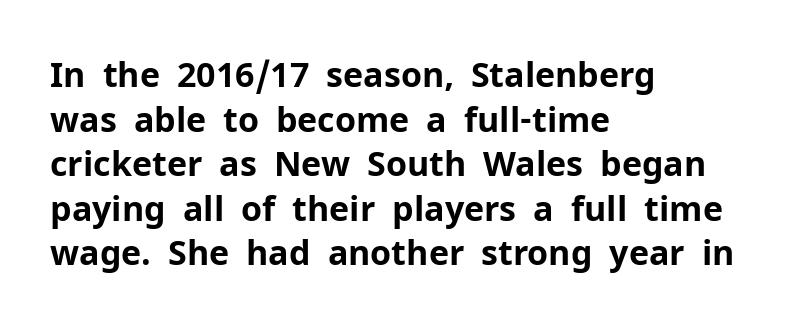
Q: Is the text bold? A: Yes.
Q: Is the text italic (slanted)? A: No, it is upright.
Q: Is the typeface a serif or a sans-serif typeface? A: Sans-serif.
Q: Is the text underlined? A: No.
Q: How is the paragraph aligned? A: Left-aligned.
Q: Is the spacing between letters normal or unusually wide? A: Normal.
Q: Is the spacing between lines tight, normal or loose? A: Normal.
Q: Width (condensed, normal, or wide)? A: Normal.
Q: Stroke contrast? A: Low.
Q: x-height? A: Medium.
Q: Monospaced? A: No.
